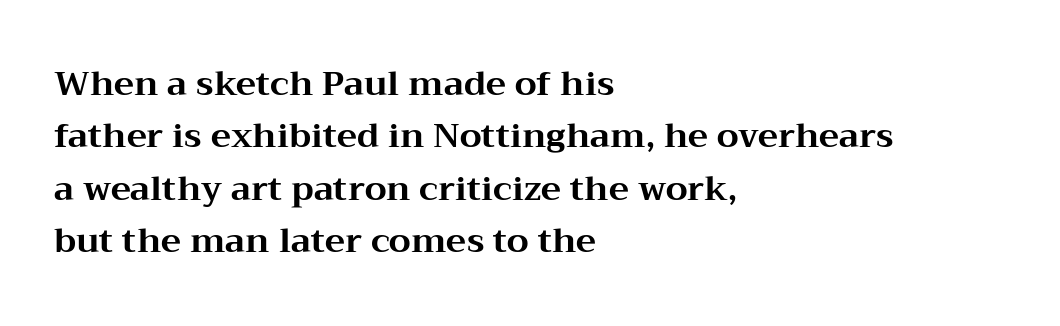
Typesetter's note: full bold, strokes at maximum text heaviness. If you drew a line through each stem, it would be perfectly vertical. Glance below the letters and you will spot only blank space. Between one letter and the next there's only the usual sliver of space.
